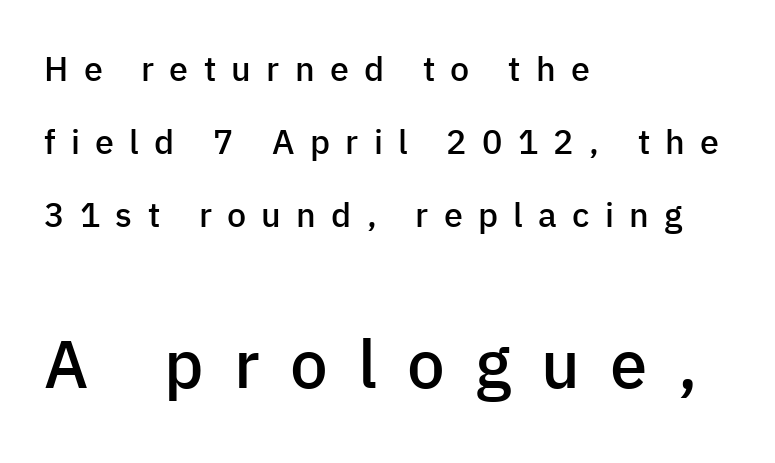
{"serif": "no", "italic": "no", "bold": "semi", "weight": "semibold", "width": "normal", "stroke_contrast": "low", "x_height": "medium", "monospaced": "no", "underline": "no", "align": "left", "line_spacing": "loose", "line_spacing_ratio": 2.14, "letter_spacing": "wide", "letter_spacing_em": 0.45, "larger_block": "second", "size_ratio": 1.97, "glyph_px": 67}
